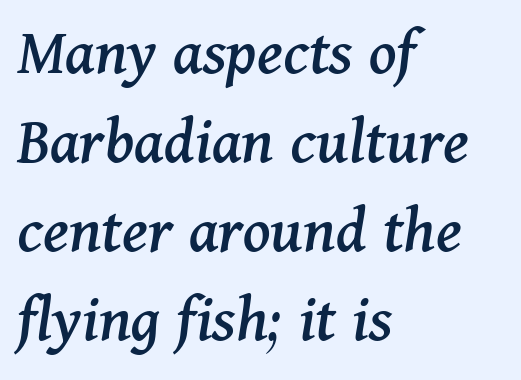
Q: Is the text italic (slanted)? A: Yes, it leans right by about 11 degrees.
Q: Is the typeface a serif or a sans-serif typeface? A: Serif.
Q: Is the text underlined? A: No.
Q: How is the paragraph aligned? A: Left-aligned.
Q: Is the spacing between letters normal or unusually wide? A: Normal.
Q: Is the spacing between lines tight, normal or loose? A: Normal.
Q: Width (condensed, normal, or wide)? A: Normal.
Q: Stroke contrast? A: Medium.
Q: x-height? A: Medium.
Q: Monospaced? A: No.
